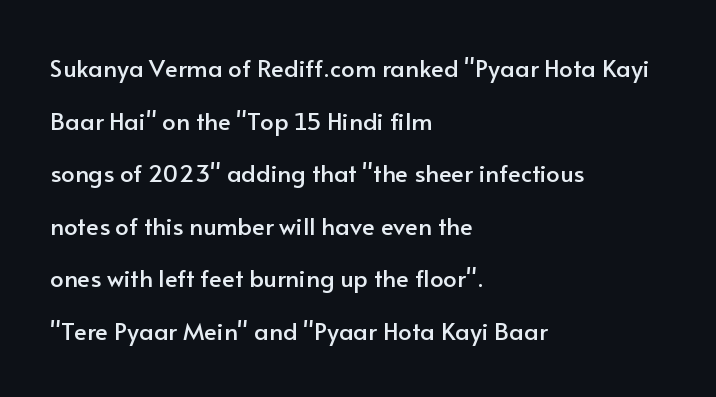
The image shows 24 px text type, upright; set left-aligned, loose line spacing (2.19x), normal letter spacing, not underlined.
